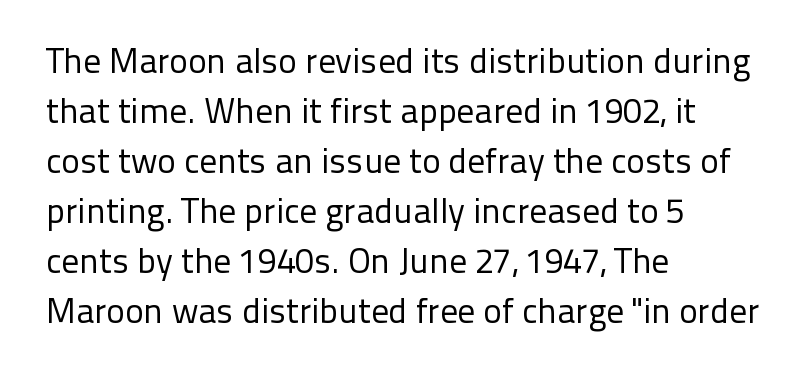
The image shows 35 px regular-weight sans-serif type, upright; set left-aligned, normal line spacing (1.43x), normal letter spacing, not underlined; low stroke contrast and a medium x-height.
